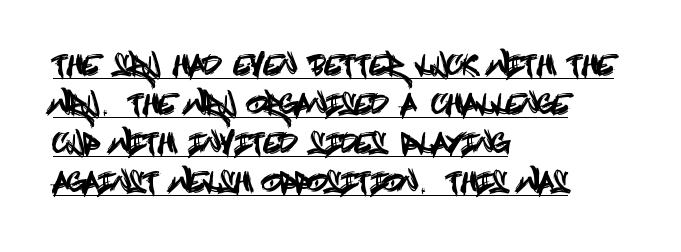
Layout note: lines flush left. Caption: standard tracking, unaltered. Like a heading marked for emphasis, these lines bear an underscore. This sample keeps an unexceptional amount of space between lines.
